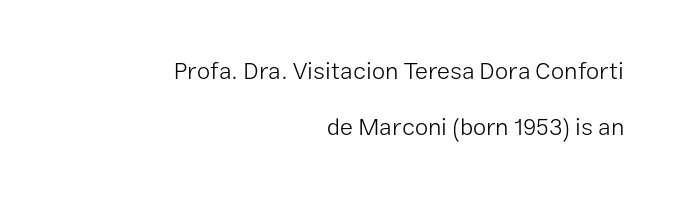
The image shows 24 px text type, upright; set right-aligned, loose line spacing (2.35x), normal letter spacing, not underlined.
